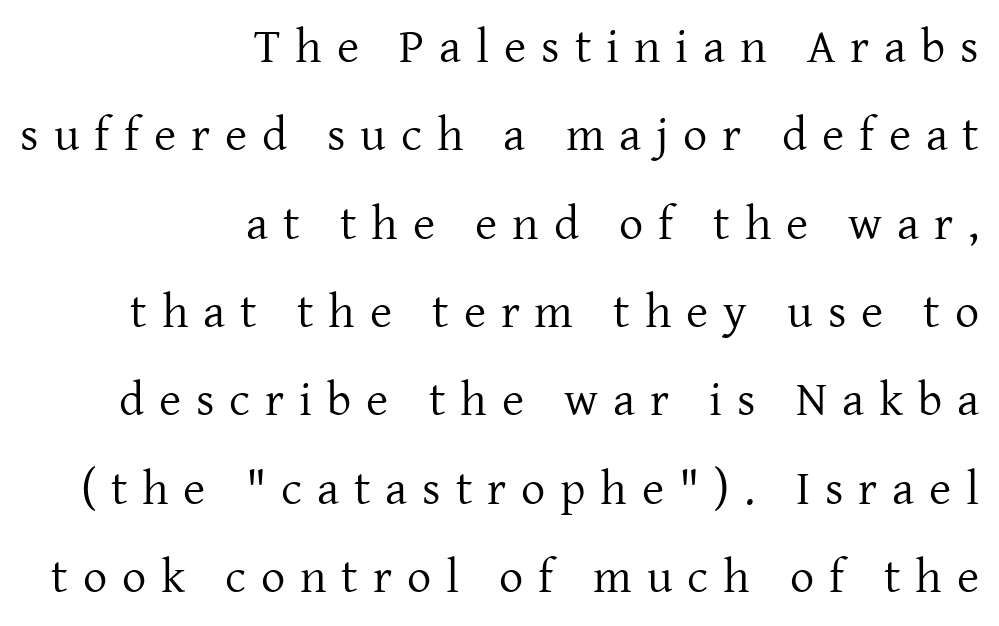
The image shows 48 px regular-weight serif type, upright; set right-aligned, line spacing 1.84x, unusually wide letter spacing (+0.31 em), not underlined; low stroke contrast and a medium x-height.
